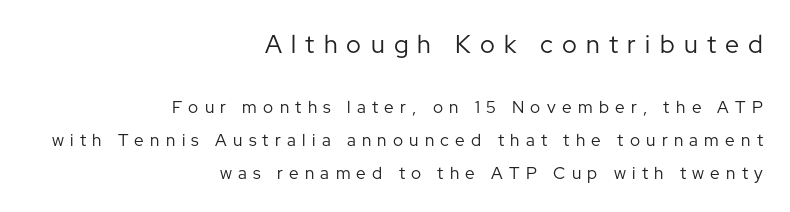
Q: Is the text bold? A: No.
Q: Is the text italic (slanted)? A: No, it is upright.
Q: Is the text underlined? A: No.
Q: How is the paragraph aligned? A: Right-aligned.
Q: Is the spacing between letters normal or unusually wide? A: Unusually wide.
Q: Is the spacing between lines tight, normal or loose? A: Loose.
Q: Which block of text is set in a larger size, the first (top) or the second (bottom)? A: The first (top) one.
